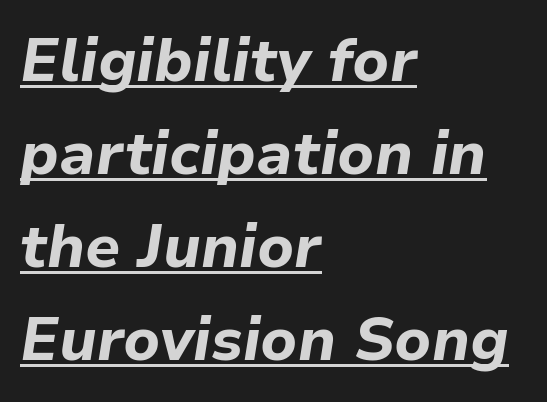
The image shows 60 px bold type, italic (leaning right); set left-aligned, normal line spacing (1.55x), normal letter spacing, underlined; low stroke contrast and a medium x-height.
